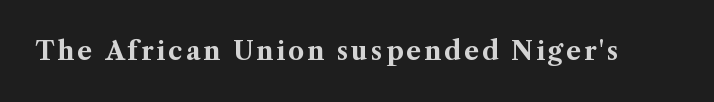
{"italic": "no", "bold": "yes", "underline": "no", "glyph_px": 25}
